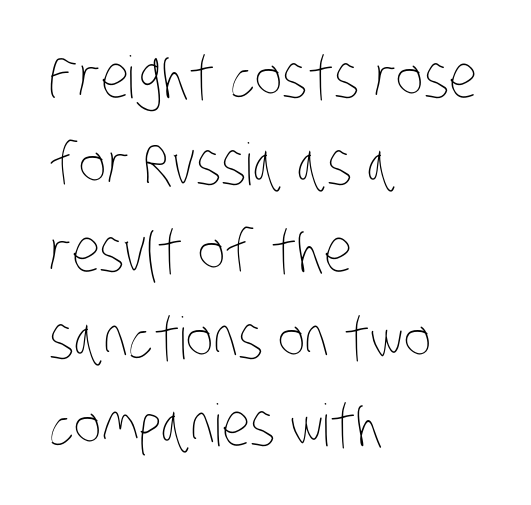
These lines keep a tight, regular rhythm from letter to letter. Honestly, there is no underline to notice here at all. Visually the block forms a straight wall on the left and a jagged coastline on the right. Counters stay open thanks to moderate or lighter strokes.
